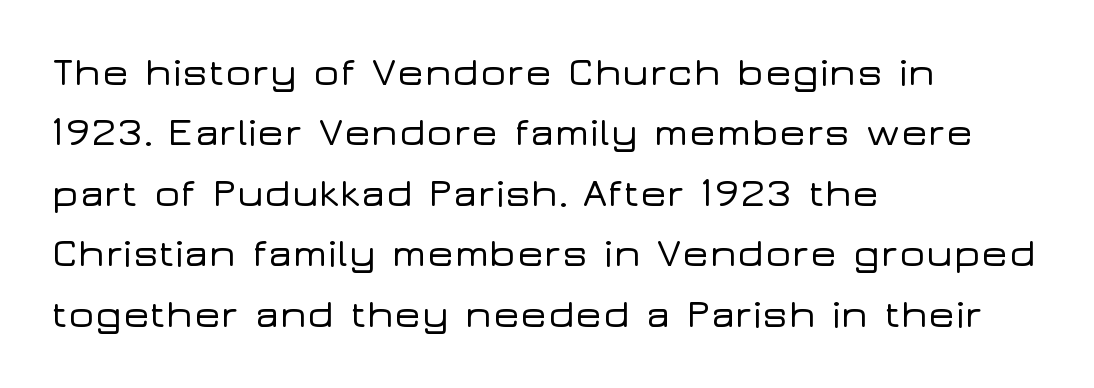
The lines in this sample share a left origin and differ only in where they stop. Students, observe: this is what conventionally led text looks like. The type is set solid horizontally, with unmodified tracking. Clear beneath every line of the passage. It's the straight-up-and-down kind of type.
